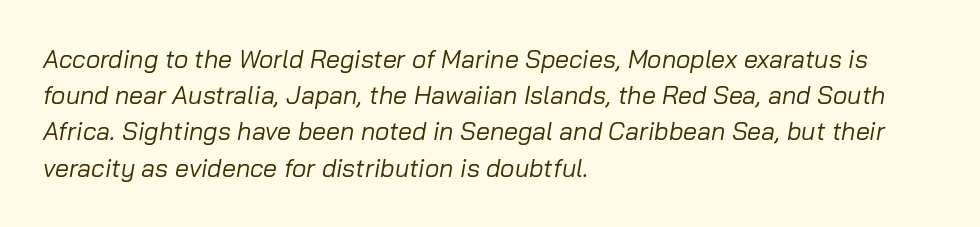
{"italic": "yes", "lean": "right", "slant_degrees": 10, "bold": "no", "underline": "no", "align": "left", "line_spacing": "normal", "line_spacing_ratio": 1.45, "letter_spacing": "normal", "letter_spacing_em": 0.0, "glyph_px": 25}
